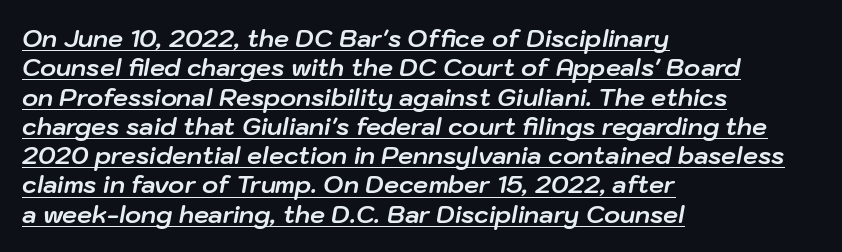
Standard letterfit; no display-style spreading of the glyphs. Every row of glyphs begins at an identical x-position on the left. Yep, that's italic — everything's leaning. The specimen includes a rule beneath the text block's lines. The letters are bold, with thick, heavy strokes.
